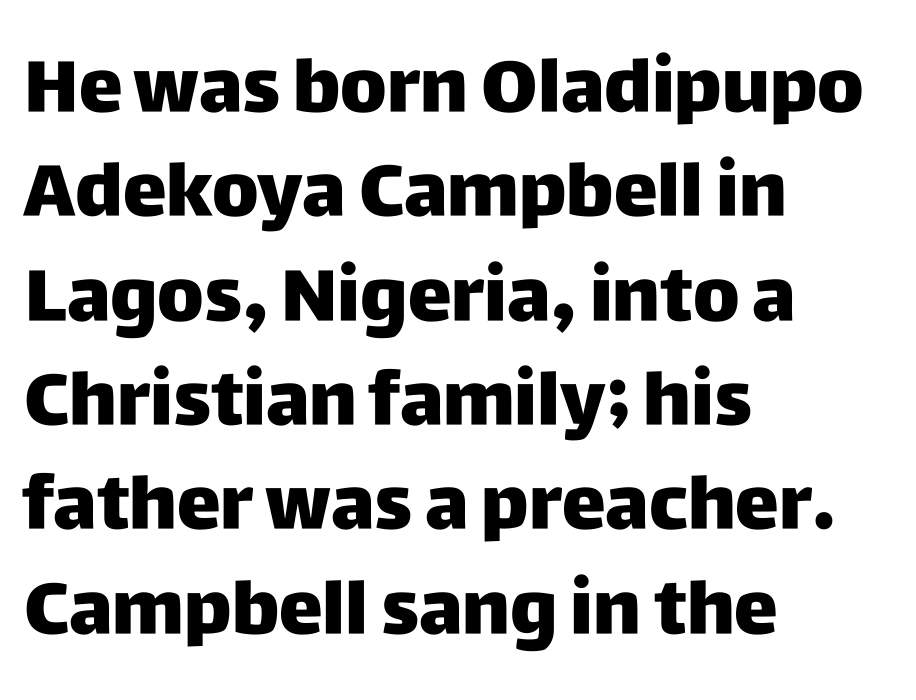
The image shows 74 px heavy sans-serif type, upright; set left-aligned, normal line spacing (1.41x), normal letter spacing, not underlined; low stroke contrast and a large x-height.
